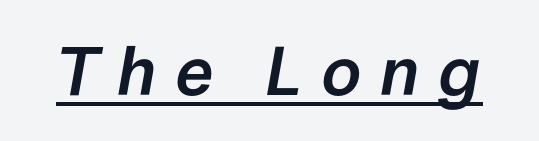
Q: Is the text bold? A: Semi-bold.
Q: Is the text italic (slanted)? A: Yes, it leans right by about 10 degrees.
Q: Is the text underlined? A: Yes.
Q: Is the spacing between letters normal or unusually wide? A: Unusually wide.
Q: Width (condensed, normal, or wide)? A: Normal.
Q: Stroke contrast? A: Low.
Q: x-height? A: Medium.
Q: Monospaced? A: No.
